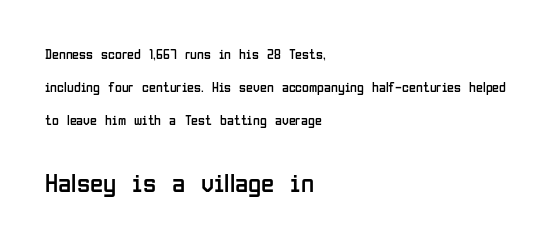
The image shows 27 px text type, upright; set left-aligned, loose line spacing (2.35x), normal letter spacing, not underlined; the second (bottom) block is 1.93x larger.
